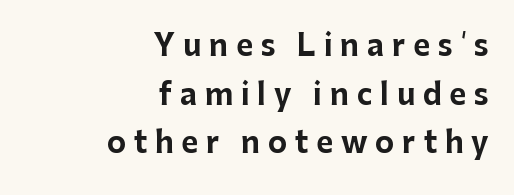
Here the glyphs are tracked loosely, breaking word shapes into spaced letters. Strong, thick strokes mark this as bold type. Varying glyph widths throughout — classic text-font behaviour. The lettering stays uniformly vertical, giving the passage a roman look.
